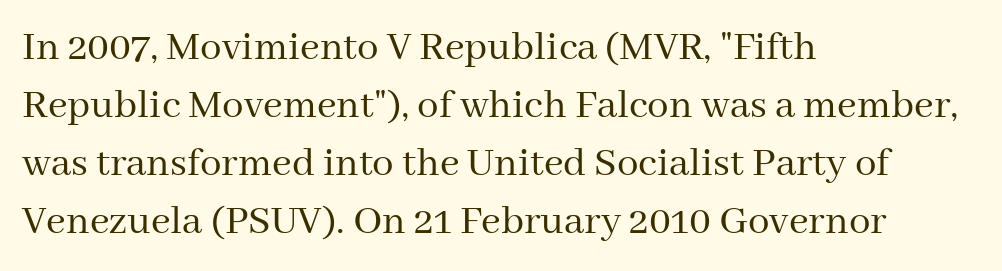
{"serif": "yes", "italic": "no", "bold": "no", "weight": "regular", "width": "normal", "stroke_contrast": "medium", "x_height": "medium", "monospaced": "no", "underline": "no", "align": "left", "line_spacing": "normal", "line_spacing_ratio": 1.35, "letter_spacing": "normal", "letter_spacing_em": 0.0, "glyph_px": 43}
